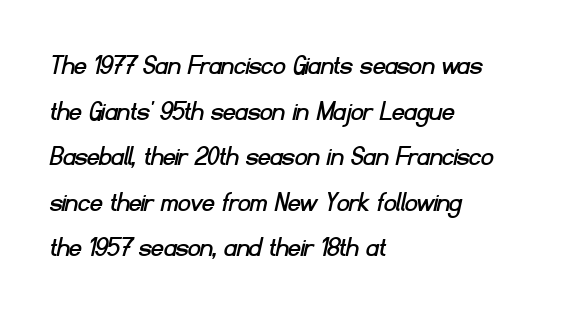
Q: Is the typeface a serif or a sans-serif typeface? A: Sans-serif.
Q: Is the text underlined? A: No.
Q: How is the paragraph aligned? A: Left-aligned.
Q: Is the spacing between letters normal or unusually wide? A: Normal.
Q: Is the spacing between lines tight, normal or loose? A: Normal.
Q: Width (condensed, normal, or wide)? A: Normal.
Q: Stroke contrast? A: Low.
Q: x-height? A: Small.
Q: Monospaced? A: No.
